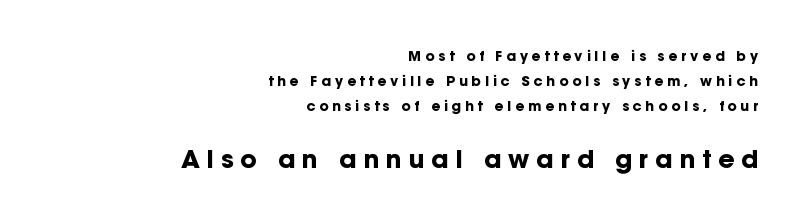
A flush-right, rag-left setting is used for this passage. Tall strokes in this sample are plumb rather than angled. Every letter is thick-stroked: bold, no question. What stands out about the letter spacing? Its width — letters are far apart. The designer gave the closing block more size than the opening block. The string is rendered with underlining switched off.
